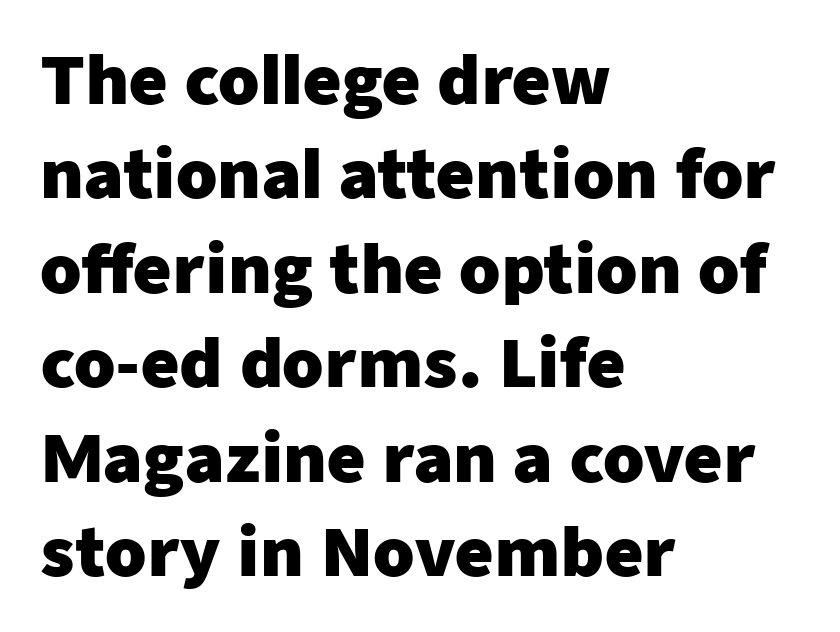
The image shows 66 px heavy sans-serif type, upright; set left-aligned, normal line spacing (1.43x), normal letter spacing, not underlined; low stroke contrast and a medium x-height.
